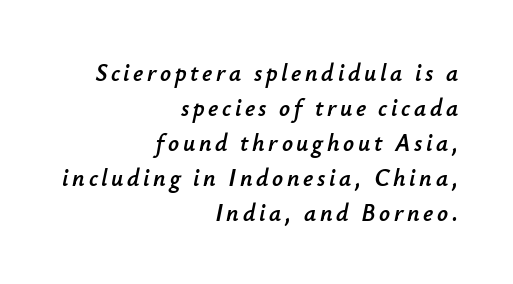
{"italic": "yes", "lean": "right", "slant_degrees": 12, "underline": "no", "align": "right", "line_spacing": "normal", "line_spacing_ratio": 1.46, "glyph_px": 24}
